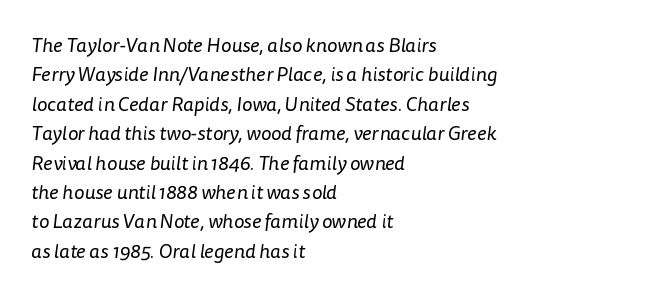
Q: Is the text bold? A: No.
Q: Is the text underlined? A: No.
Q: How is the paragraph aligned? A: Left-aligned.
Q: Is the spacing between letters normal or unusually wide? A: Normal.
Q: Is the spacing between lines tight, normal or loose? A: Normal.
